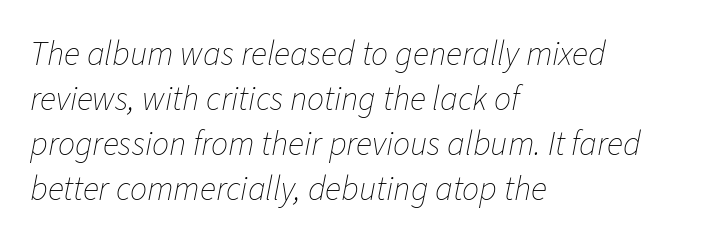
{"italic": "yes", "lean": "right", "slant_degrees": 11, "bold": "no", "weight": "thin", "width": "normal", "stroke_contrast": "low", "x_height": "medium", "monospaced": "no", "underline": "no", "align": "left", "line_spacing": "normal", "line_spacing_ratio": 1.32, "letter_spacing": "normal", "letter_spacing_em": 0.0, "glyph_px": 34}
